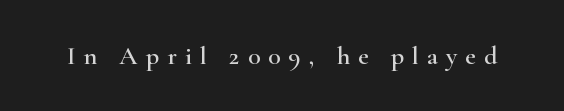
This is the regular roman posture of the typeface. The line texture is sparse and dotted thanks to wide tracking. Nobody drew a line under any word here.
